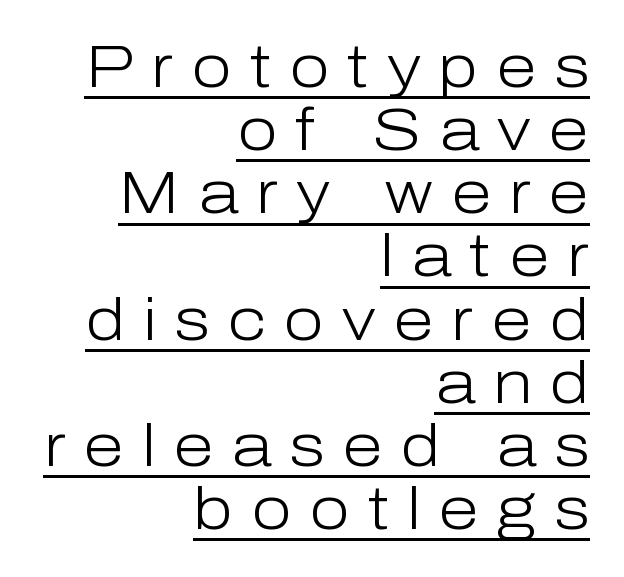
{"serif": "no", "italic": "no", "bold": "no", "weight": "light", "width": "normal", "stroke_contrast": "low", "x_height": "medium", "monospaced": "no", "underline": "yes", "align": "right", "line_spacing": "tight", "line_spacing_ratio": 1.07, "letter_spacing": "wide", "letter_spacing_em": 0.3, "glyph_px": 59}
